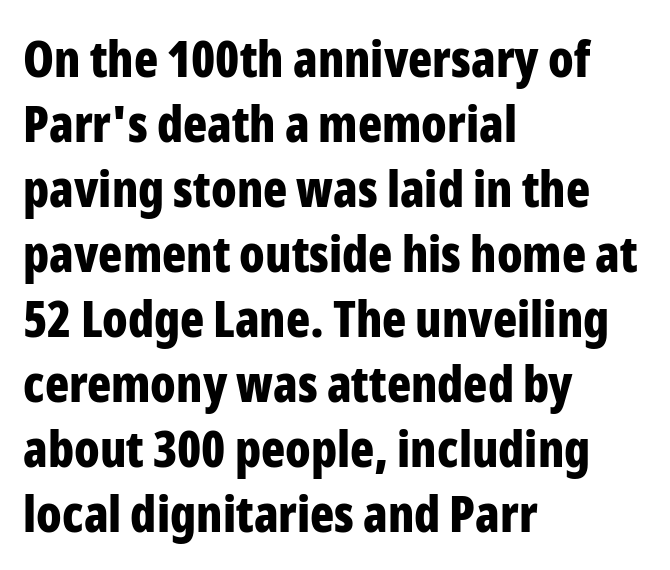
{"serif": "no", "italic": "no", "bold": "yes", "weight": "bold", "width": "condensed", "stroke_contrast": "low", "x_height": "medium", "monospaced": "no", "underline": "no", "align": "left", "line_spacing": "normal", "line_spacing_ratio": 1.3, "letter_spacing": "normal", "letter_spacing_em": 0.0, "glyph_px": 50}
